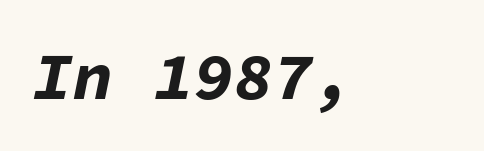
{"italic": "yes", "lean": "right", "slant_degrees": 11, "bold": "yes", "weight": "bold", "width": "normal", "stroke_contrast": "low", "x_height": "medium", "monospaced": "yes", "underline": "no", "letter_spacing": "normal", "letter_spacing_em": 0.0, "glyph_px": 67}
